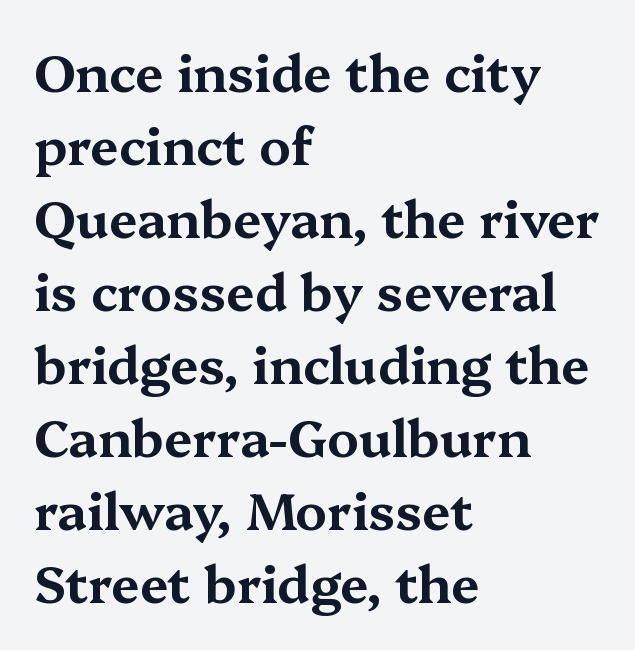
Between one letter and the next there's only the usual sliver of space. Check the space under the baseline: it is left empty. Each letter keeps its own natural width here, so spacing adapts to shape. The letters carry serifs — small finishing strokes at the ends of their stems. The line-height multiplier appears to be the usual default.
